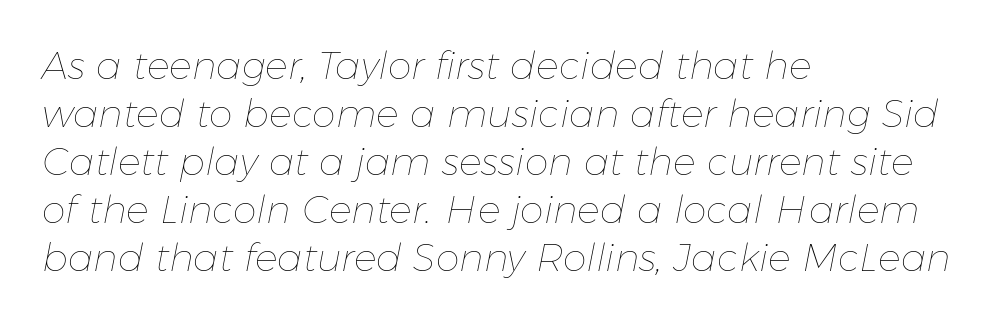
The image shows 38 px thin type, italic (leaning right); set left-aligned, normal line spacing (1.26x), normal letter spacing, not underlined; low stroke contrast and a medium x-height.
